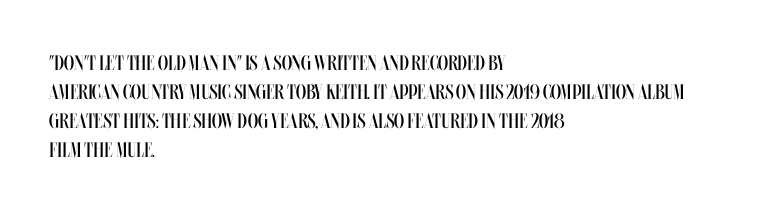
Q: Is the text bold? A: No.
Q: Is the text italic (slanted)? A: No, it is upright.
Q: Is the text underlined? A: No.
Q: How is the paragraph aligned? A: Left-aligned.
Q: Is the spacing between letters normal or unusually wide? A: Normal.
Q: Is the spacing between lines tight, normal or loose? A: Normal.
